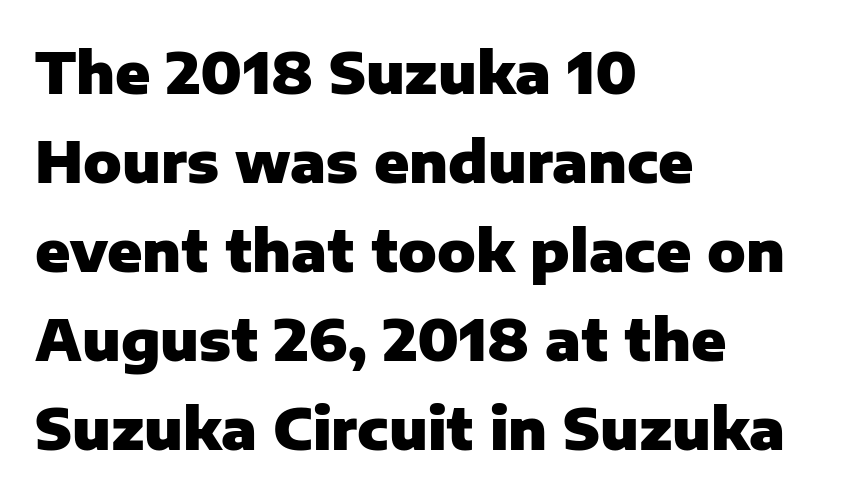
The image shows 57 px heavy sans-serif type, upright; set left-aligned, normal line spacing (1.56x), normal letter spacing, not underlined; low stroke contrast and a medium x-height.
